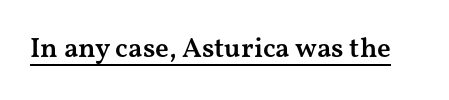
Compared with an ordinary text face, these strokes are moderately heavier — a semibold. The passage shown is typeset with a serif family. This is the regular roman posture of the typeface. Has an underline been added? It has. The type is set solid horizontally, with unmodified tracking. Think of a printed novel: that variable character pitch is what you see here.
